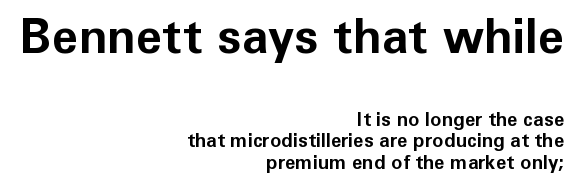
The initial chunk of copy outweighs the following chunk in type size. Characters follow at the spacing the type designer built in. Honestly, the rows look squashed on top of each other. A roman cut, with each character standing at attention. Honestly, there is no underline to notice here at all.
